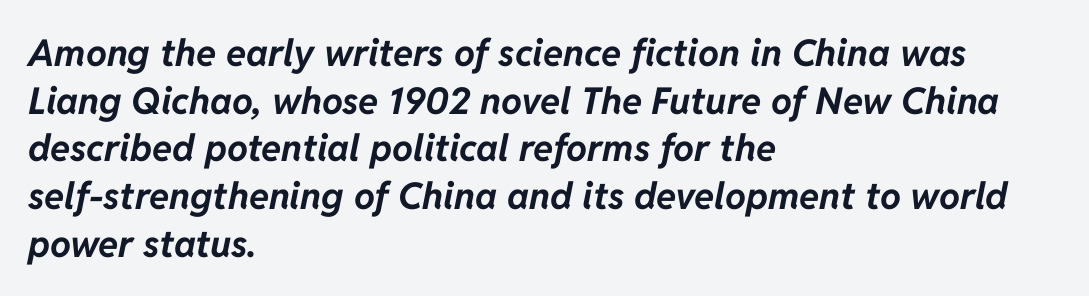
Looks like regular typesetting: each glyph gets only the width it needs. Typeset ragged right — the left edge is the straight one. The vertical gap from one line to the next is medium. The letters are slanted; this is an italic face.
